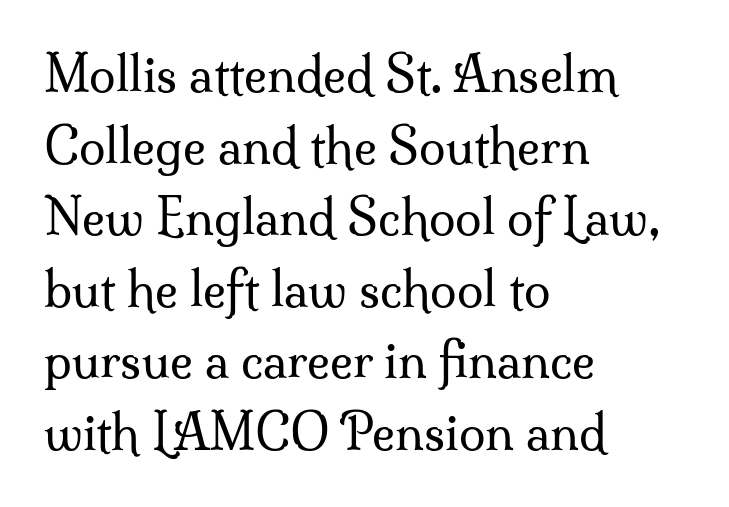
This sample has the flowing, uneven cadence of proportional lettering. Look at the tracking — it's just the regular setting, nothing added. Each line starts at the same left margin while the right side varies. Words float on clear page, feet unadorned. The typeface has the unassuming heft of standard copy or less.
